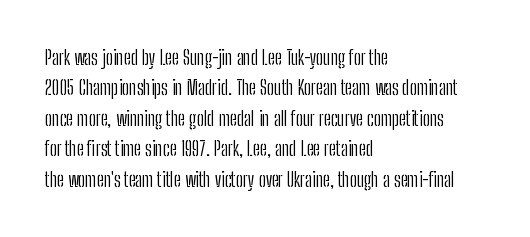
The image shows 20 px text type, upright; set left-aligned, normal line spacing (1.52x), normal letter spacing, not underlined.
